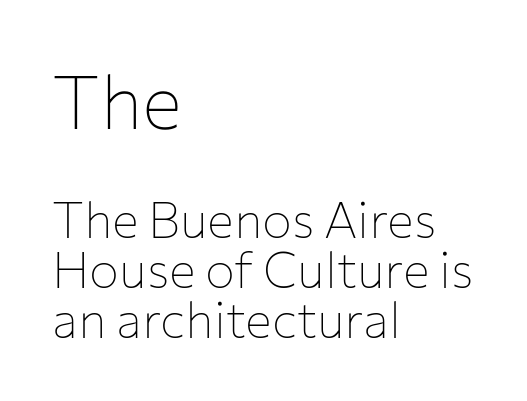
The image shows 75 px thin sans-serif type, upright; set left-aligned, tight line spacing (1.0x), normal letter spacing, not underlined; the first (top) block is 1.5x larger; low stroke contrast and a medium x-height.
